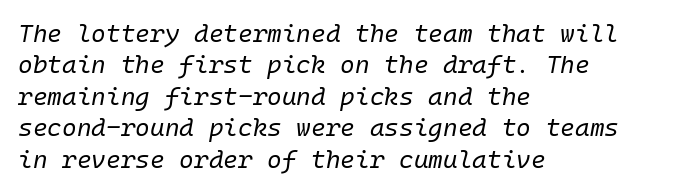
{"italic": "yes", "lean": "right", "slant_degrees": 10, "bold": "no", "underline": "no", "align": "left", "line_spacing": "normal", "line_spacing_ratio": 1.26, "letter_spacing": "normal", "letter_spacing_em": 0.0, "glyph_px": 25}
